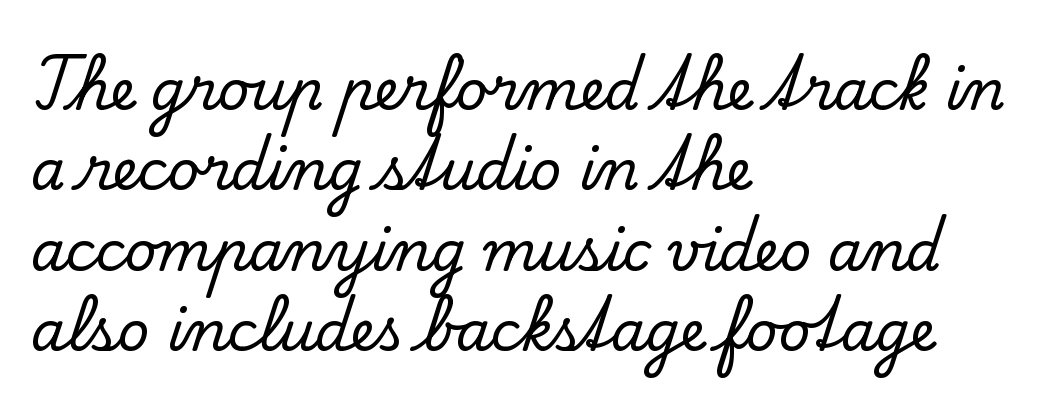
{"serif": "yes", "width": "normal", "stroke_contrast": "low", "x_height": "small", "monospaced": "no", "underline": "no", "align": "left", "line_spacing": "normal", "line_spacing_ratio": 1.46, "letter_spacing": "normal", "letter_spacing_em": 0.0, "glyph_px": 55}
